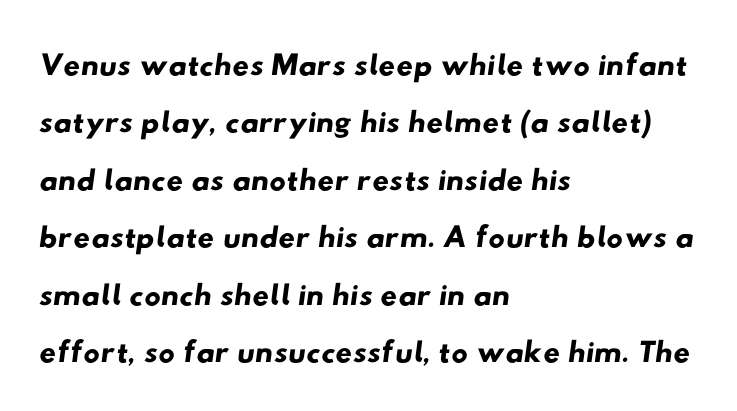
Q: Is the typeface a serif or a sans-serif typeface? A: Sans-serif.
Q: Is the text underlined? A: No.
Q: How is the paragraph aligned? A: Left-aligned.
Q: Is the spacing between letters normal or unusually wide? A: Normal.
Q: Is the spacing between lines tight, normal or loose? A: Normal.
Q: Width (condensed, normal, or wide)? A: Wide.
Q: Stroke contrast? A: Low.
Q: x-height? A: Small.
Q: Monospaced? A: No.
